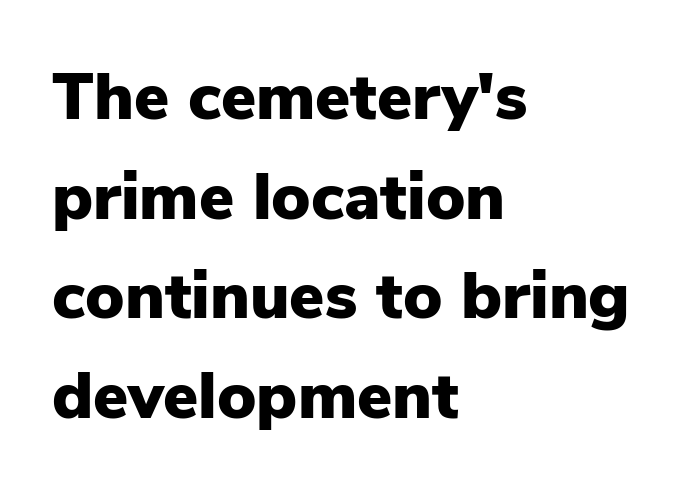
Q: Is the text bold? A: Yes.
Q: Is the text italic (slanted)? A: No, it is upright.
Q: Is the typeface a serif or a sans-serif typeface? A: Sans-serif.
Q: Is the text underlined? A: No.
Q: How is the paragraph aligned? A: Left-aligned.
Q: Is the spacing between letters normal or unusually wide? A: Normal.
Q: Is the spacing between lines tight, normal or loose? A: Normal.
Q: Width (condensed, normal, or wide)? A: Normal.
Q: Stroke contrast? A: Low.
Q: x-height? A: Medium.
Q: Monospaced? A: No.
